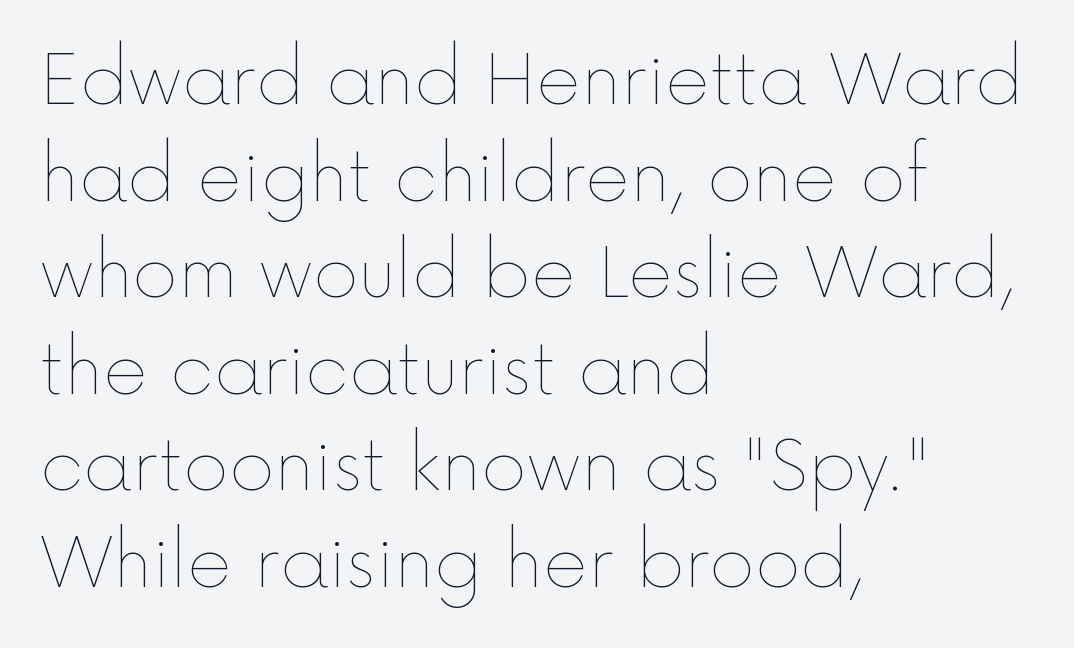
Whoever set this chose a conventional vertical rhythm. Heft: none added — not bold. The face used here is rendered with its standard letterfit. Quick note: underline off.
